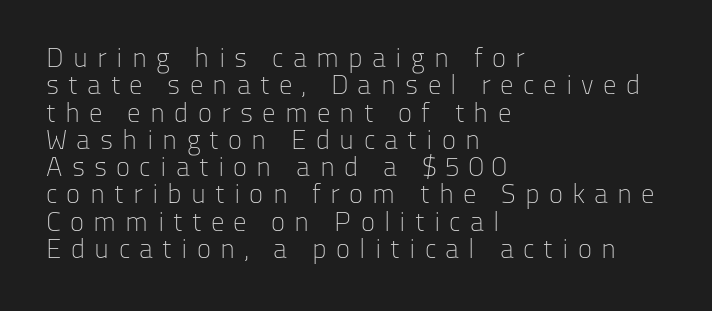
What's the leading like? Squeezed, with rows nearly overlapping. In terms of posture, this sample is upright. Underlining? Definitely not there. Caption: multi-line text, flush left, ragged right. The letters are spread apart with noticeably loose tracking. Heaviness? Minimal to ordinary, like unemphasized prose.
